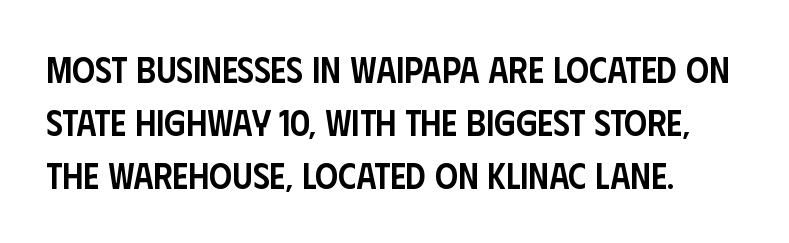
The image shows 36 px semibold, condensed sans-serif type, upright; set normal line spacing (1.47x), normal letter spacing, not underlined; low stroke contrast and a large x-height.
